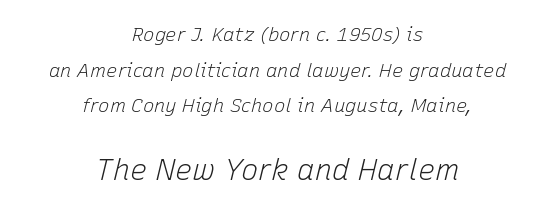
Which margin do the lines hug? Neither — every line sits in the middle. Italic? Definitely — the glyphs are oblique. The zone under the glyphs is completely vacant. The passage shown is typed in a proportional face where columns would drift.
